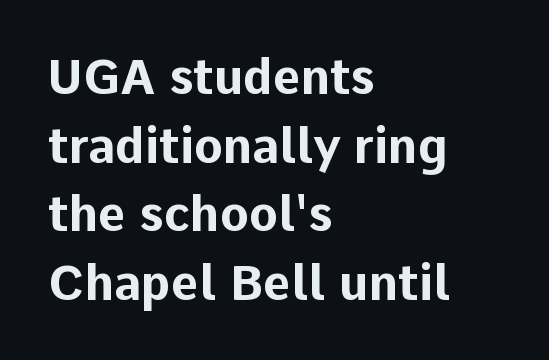
The image shows 48 px bold sans-serif type, upright; set left-aligned, normal line spacing (1.43x), normal letter spacing, not underlined; low stroke contrast and a medium x-height.
